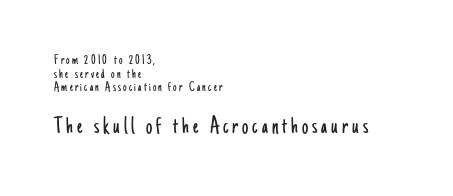
Q: Is the text bold? A: No.
Q: Is the text italic (slanted)? A: No, it is upright.
Q: Is the text underlined? A: No.
Q: How is the paragraph aligned? A: Left-aligned.
Q: Is the spacing between lines tight, normal or loose? A: Tight.
Q: Which block of text is set in a larger size, the first (top) or the second (bottom)? A: The second (bottom) one.
